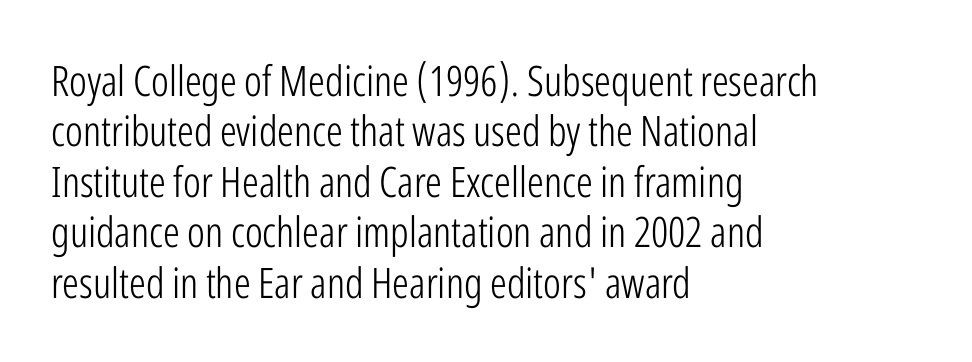
There is no visible air inserted between adjacent glyphs. The face looks like a standard text weight, possibly lighter. The typography opts for an upright posture over an oblique one. One-word summary of the alignment: left.
